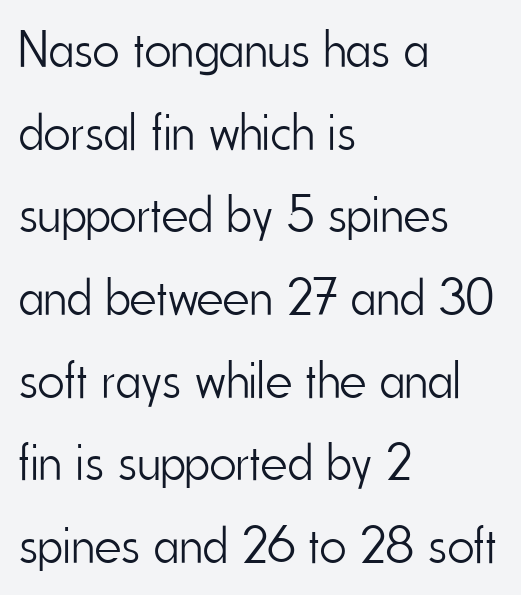
Q: Is the text bold? A: No.
Q: Is the text italic (slanted)? A: No, it is upright.
Q: Is the typeface a serif or a sans-serif typeface? A: Sans-serif.
Q: Is the text underlined? A: No.
Q: How is the paragraph aligned? A: Left-aligned.
Q: Is the spacing between letters normal or unusually wide? A: Normal.
Q: Is the spacing between lines tight, normal or loose? A: Normal.
Q: Width (condensed, normal, or wide)? A: Condensed.
Q: Stroke contrast? A: Low.
Q: x-height? A: Small.
Q: Monospaced? A: No.
